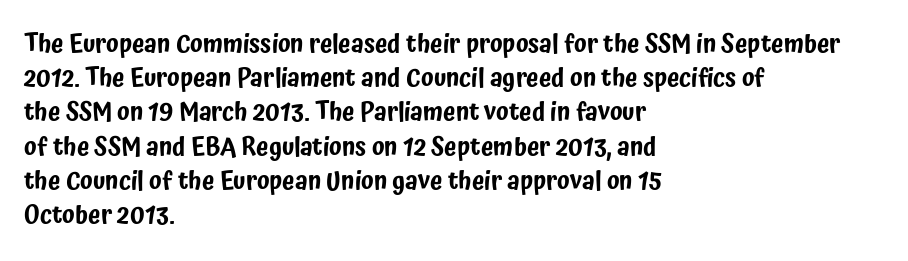
The image shows 25 px text type, upright; set left-aligned, normal line spacing (1.37x), normal letter spacing, not underlined.
